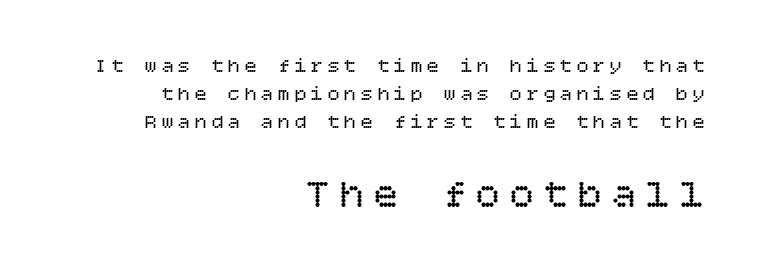
{"italic": "no", "bold": "no", "weight": "regular", "width": "normal", "stroke_contrast": "low", "x_height": "large", "underline": "no", "align": "right", "line_spacing": "normal", "line_spacing_ratio": 1.41, "letter_spacing": "wide", "letter_spacing_em": 0.23, "larger_block": "second", "size_ratio": 2.05, "glyph_px": 41}
